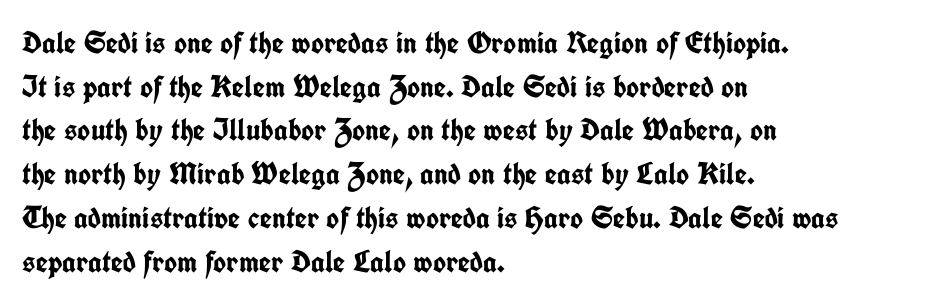
The image shows 31 px semibold, condensed sans-serif type, upright; set left-aligned, normal line spacing (1.41x), normal letter spacing, not underlined; low stroke contrast and a medium x-height.
